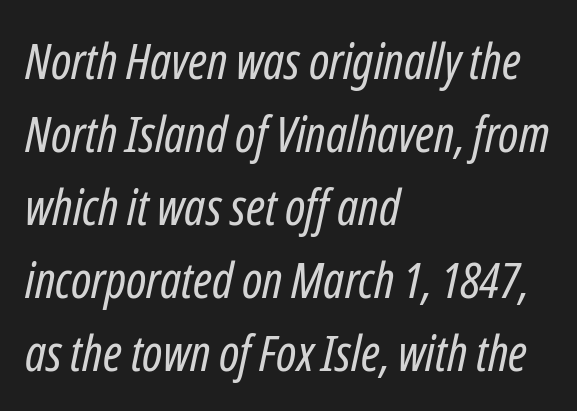
Varying glyph widths throughout — classic text-font behaviour. Honestly, the row spacing looks completely unremarkable. The whole block is typeset with a tilt. Default kerning and tracking; the words read as compact shapes.
